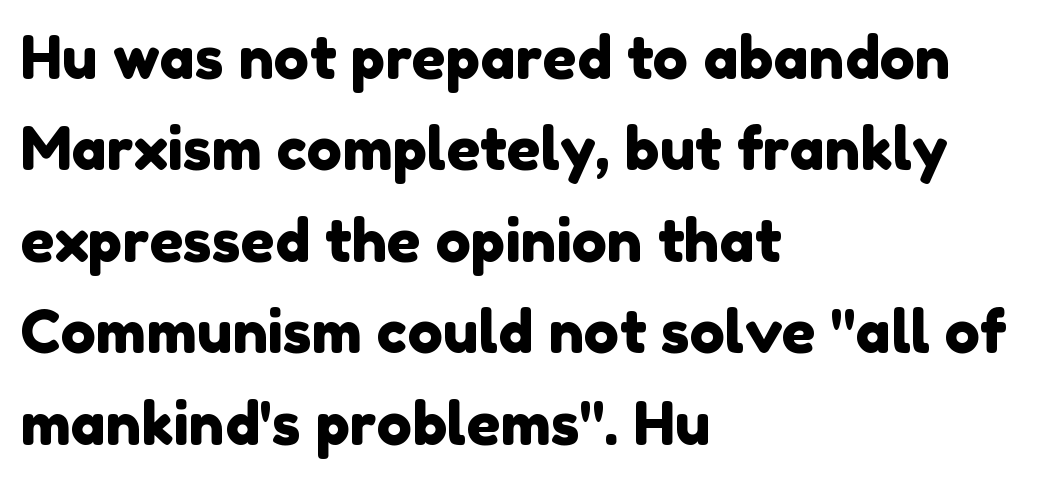
The image shows 59 px sans-serif type; set left-aligned, normal line spacing (1.55x), normal letter spacing, not underlined; low stroke contrast and a medium x-height.
